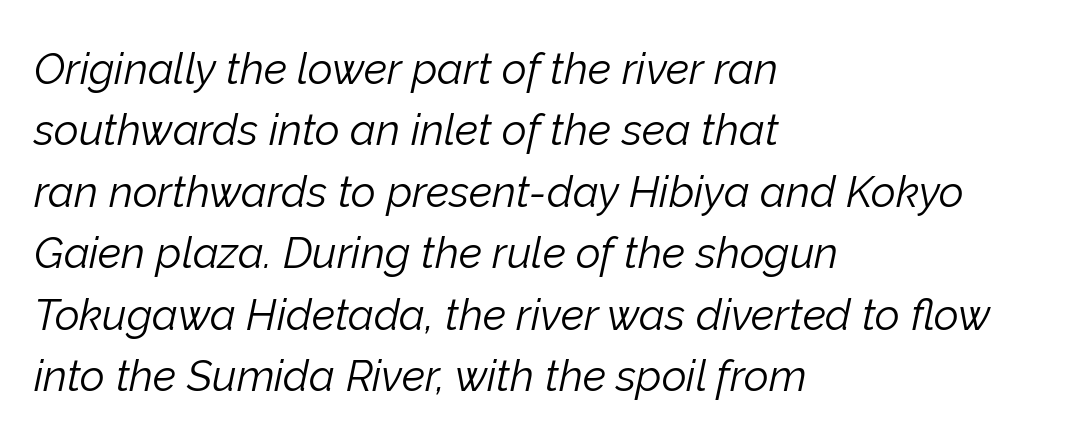
{"italic": "yes", "lean": "right", "slant_degrees": 12, "bold": "no", "weight": "light", "width": "normal", "stroke_contrast": "low", "x_height": "medium", "monospaced": "no", "underline": "no", "align": "left", "line_spacing": "normal", "line_spacing_ratio": 1.43, "letter_spacing": "normal", "letter_spacing_em": 0.0, "glyph_px": 43}
